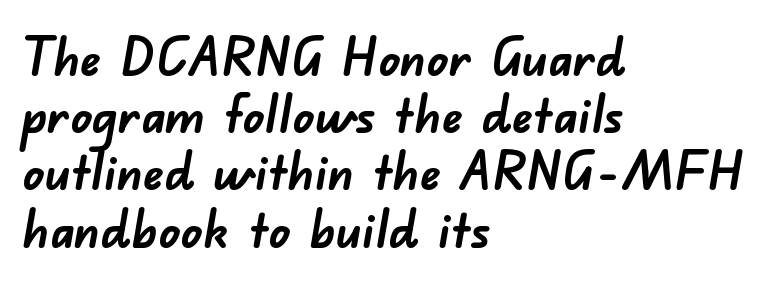
Is the block centered? No — it sits flush against the left margin. How are the letters spaced? Ordinarily, with no added tracking. Descender tails drop into unmarked territory. Its strokes are broad and dark, the hallmark of bold type. Rows of type sit shoulder to shoulder in the vertical direction. Do the characters align in a grid? No, the font is proportional.
